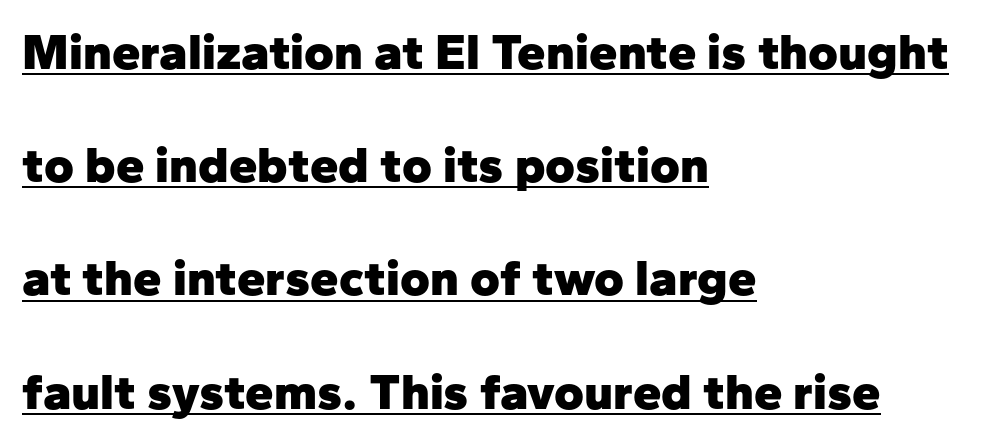
Like a heading marked for emphasis, these lines bear an underscore. In terms of letterform style, serifs are entirely absent. A typesetter would call this proportional, since set widths differ per character. Does the copy run flush right? No — it runs flush left. Typesetter's note: full bold, strokes at maximum text heaviness. Inter-character spacing is left at the font's built-in metrics.
